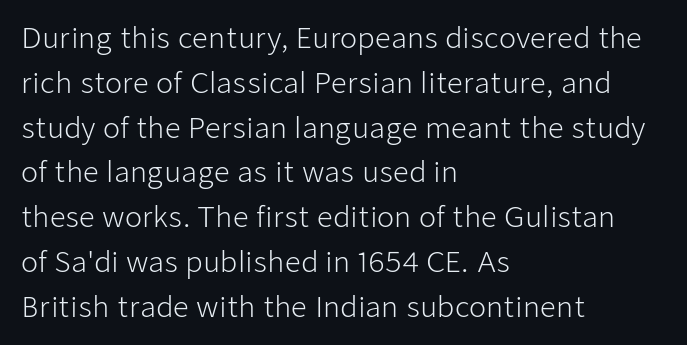
Look at the tracking — it's just the regular setting, nothing added. This reads as an unemphasized weight, regular at the heaviest. Nothing sits at the stroke ends, so this counts as sans-serif. The space directly below the letters is spotless.
